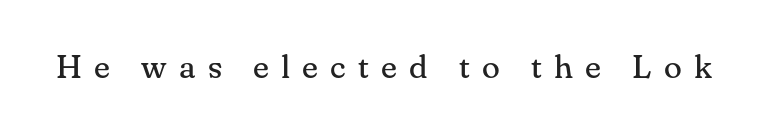
Q: Is the text bold? A: No.
Q: Is the text italic (slanted)? A: No, it is upright.
Q: Is the typeface a serif or a sans-serif typeface? A: Serif.
Q: Is the text underlined? A: No.
Q: Is the spacing between letters normal or unusually wide? A: Unusually wide.
Q: Width (condensed, normal, or wide)? A: Normal.
Q: Stroke contrast? A: Medium.
Q: x-height? A: Small.
Q: Monospaced? A: No.
